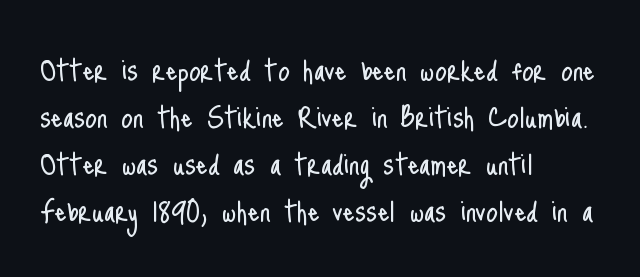
{"serif": "no", "italic": "no", "bold": "no", "weight": "light", "width": "condensed", "stroke_contrast": "low", "x_height": "small", "monospaced": "no", "underline": "no", "align": "left", "line_spacing": "normal", "line_spacing_ratio": 1.27, "letter_spacing": "normal", "letter_spacing_em": 0.0, "glyph_px": 37}
